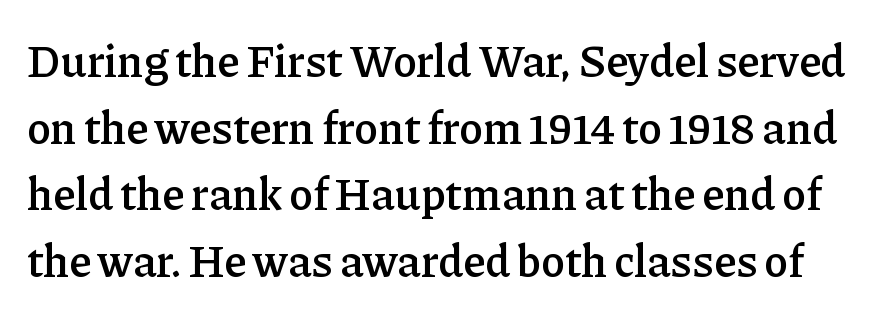
{"serif": "yes", "italic": "no", "bold": "semi", "weight": "semibold", "width": "normal", "stroke_contrast": "low", "x_height": "medium", "monospaced": "no", "underline": "no", "line_spacing": "normal", "line_spacing_ratio": 1.48, "letter_spacing": "normal", "letter_spacing_em": 0.0, "glyph_px": 45}
